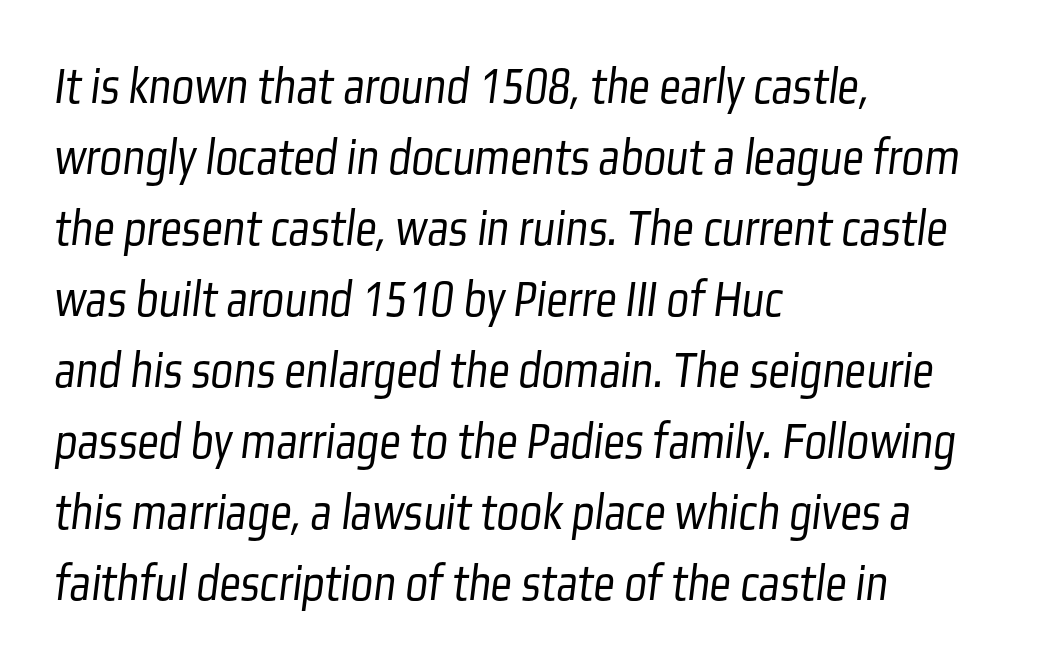
Do the characters align in a grid? No, the font is proportional. A quiet, ordinary-to-light weight characterises the typeface. Beneath every word, the page is bare. Glyph-to-glyph distance matches everyday printed text. Each letter's strokes conclude bluntly, with no projecting serifs.
